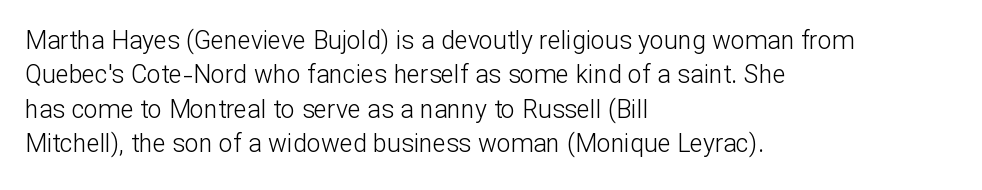
Q: Is the text bold? A: No.
Q: Is the text italic (slanted)? A: No, it is upright.
Q: Is the text underlined? A: No.
Q: How is the paragraph aligned? A: Left-aligned.
Q: Is the spacing between letters normal or unusually wide? A: Normal.
Q: Is the spacing between lines tight, normal or loose? A: Normal.
